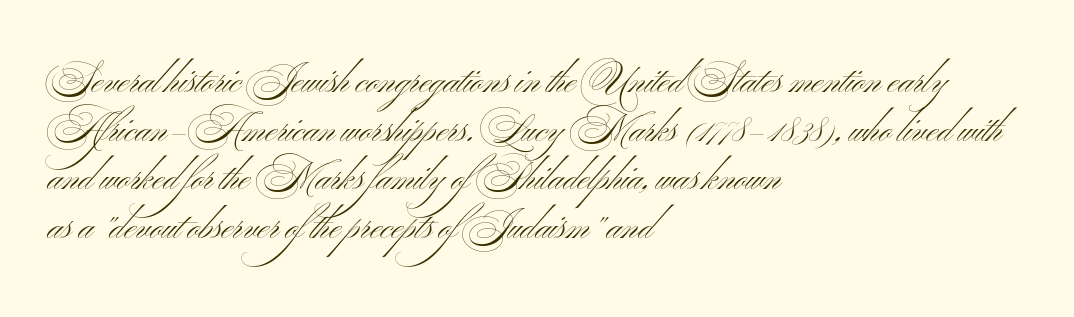
Q: Is the text bold? A: No.
Q: Is the text italic (slanted)? A: Yes.
Q: Is the typeface a serif or a sans-serif typeface? A: Sans-serif.
Q: Is the text underlined? A: No.
Q: How is the paragraph aligned? A: Left-aligned.
Q: Is the spacing between letters normal or unusually wide? A: Normal.
Q: Is the spacing between lines tight, normal or loose? A: Normal.
Q: Width (condensed, normal, or wide)? A: Wide.
Q: Stroke contrast? A: Medium.
Q: x-height? A: Small.
Q: Monospaced? A: No.
